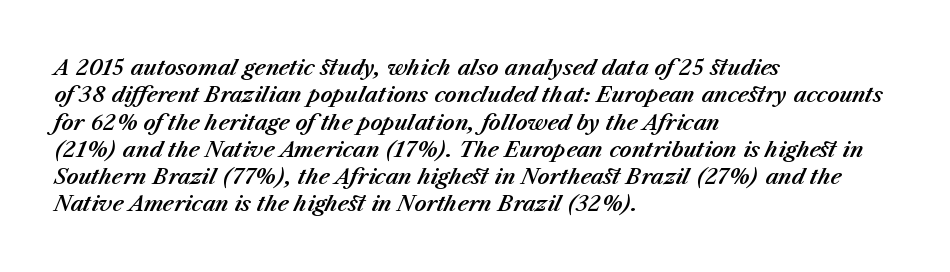
Q: Is the text italic (slanted)? A: Yes, it leans right by about 23 degrees.
Q: Is the text underlined? A: No.
Q: How is the paragraph aligned? A: Left-aligned.
Q: Is the spacing between letters normal or unusually wide? A: Normal.
Q: Is the spacing between lines tight, normal or loose? A: Normal.
